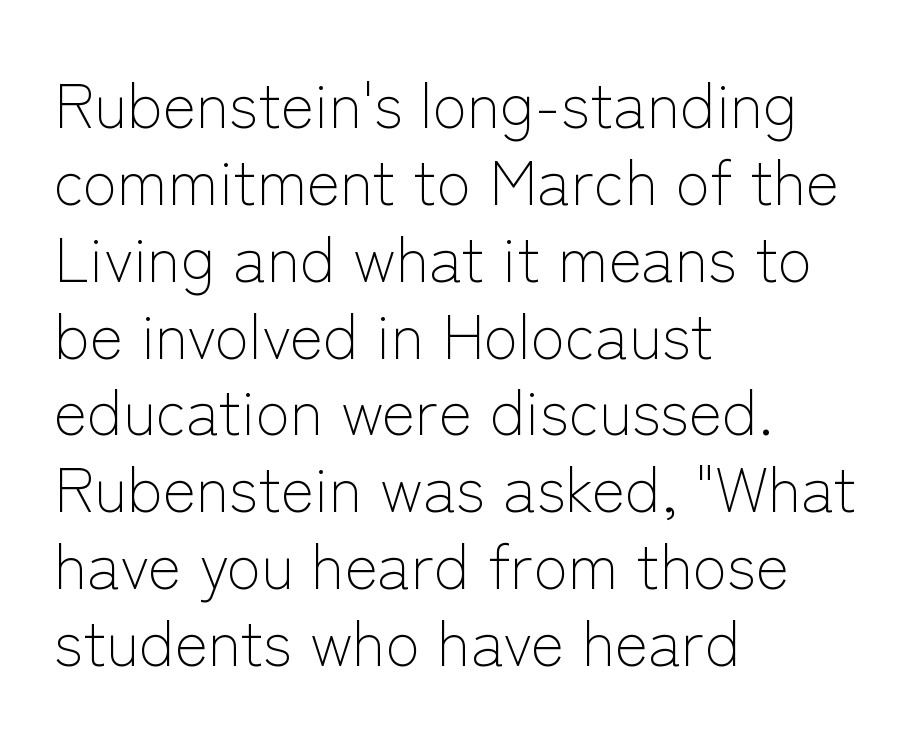
{"serif": "no", "italic": "no", "bold": "no", "weight": "light", "width": "normal", "stroke_contrast": "low", "x_height": "medium", "monospaced": "no", "underline": "no", "align": "left", "line_spacing_ratio": 1.22, "letter_spacing": "normal", "letter_spacing_em": 0.0, "glyph_px": 63}
